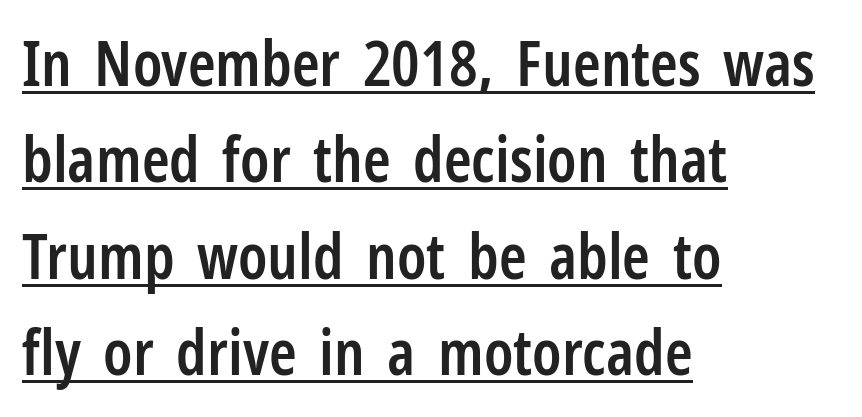
The image shows 63 px semibold, condensed sans-serif type, upright; set left-aligned, normal line spacing (1.53x), normal letter spacing, underlined; low stroke contrast and a medium x-height.
